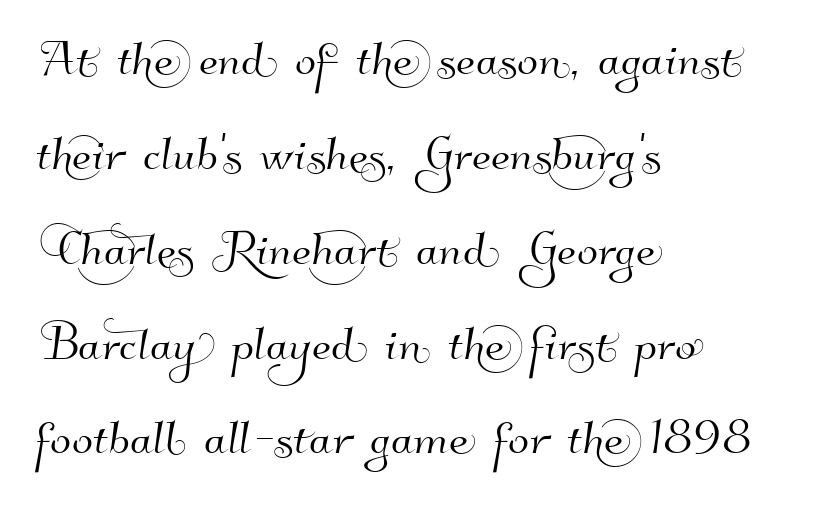
Q: Is the typeface a serif or a sans-serif typeface? A: Sans-serif.
Q: Is the text underlined? A: No.
Q: How is the paragraph aligned? A: Left-aligned.
Q: Is the spacing between letters normal or unusually wide? A: Normal.
Q: Is the spacing between lines tight, normal or loose? A: Normal.
Q: Width (condensed, normal, or wide)? A: Normal.
Q: Stroke contrast? A: High.
Q: x-height? A: Small.
Q: Monospaced? A: No.
